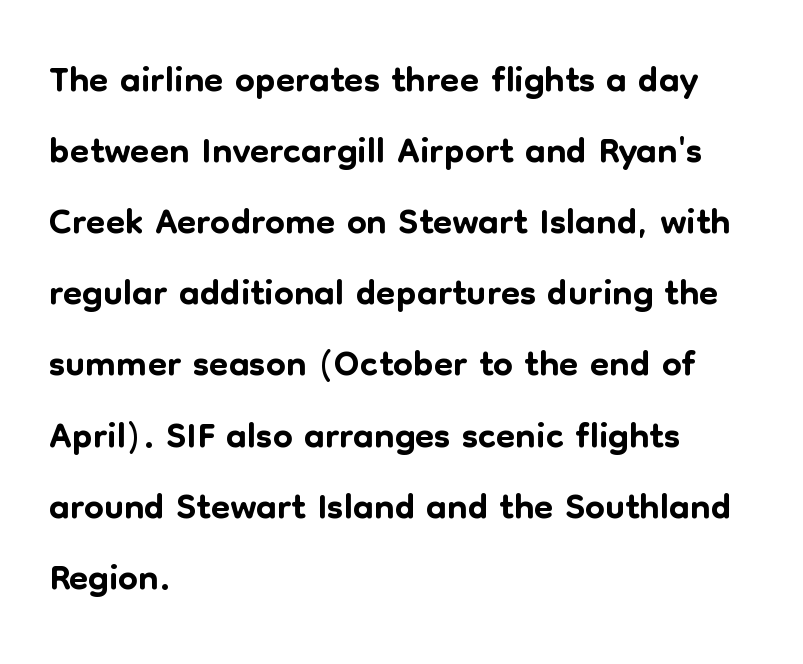
The image shows 56 px sans-serif type, upright; set left-aligned, normal line spacing (1.27x), normal letter spacing, not underlined; low stroke contrast and a medium x-height.
